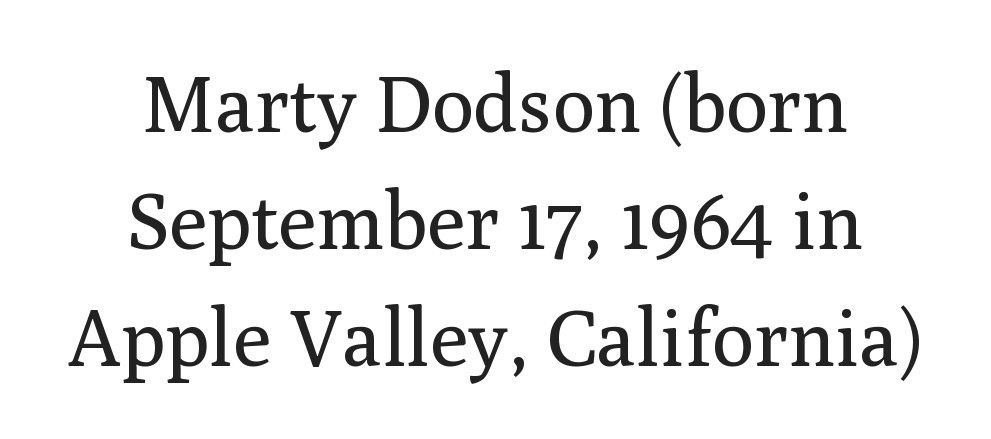
Horizontally, the lines are justified to the midpoint only. The line texture is even and compact thanks to regular tracking. The characters are drawn with everyday or finer stroke widths. Notice how the stems are strictly vertical — no italics here.
